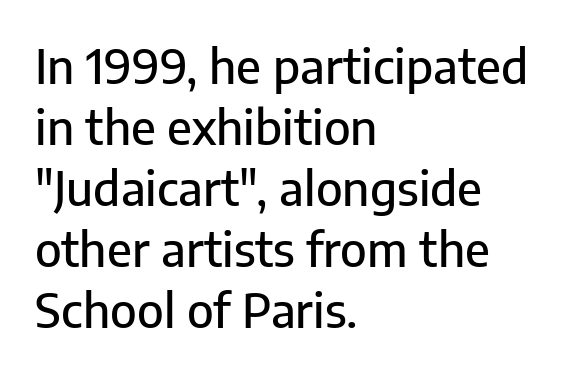
Q: Is the text italic (slanted)? A: No, it is upright.
Q: Is the typeface a serif or a sans-serif typeface? A: Sans-serif.
Q: Is the text underlined? A: No.
Q: How is the paragraph aligned? A: Left-aligned.
Q: Is the spacing between letters normal or unusually wide? A: Normal.
Q: Is the spacing between lines tight, normal or loose? A: Normal.
Q: Width (condensed, normal, or wide)? A: Normal.
Q: Stroke contrast? A: Low.
Q: x-height? A: Medium.
Q: Monospaced? A: No.
